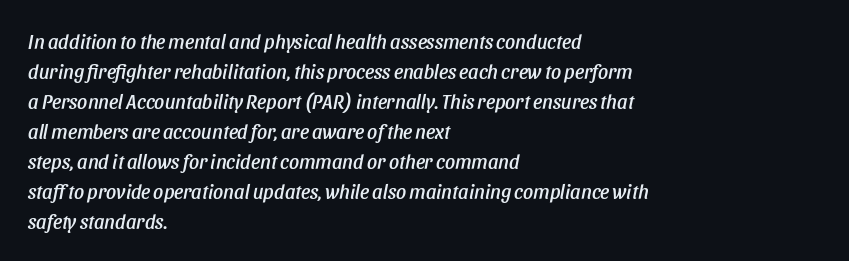
Compared with typical body copy, the letter spacing here is the same. Each row of text sits above clean, open space. The rendering anchors every line to the left-hand side. Characters are canted at an angle relative to the baseline's perpendicular.
